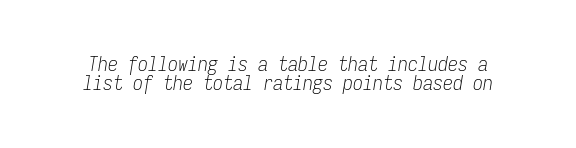
Q: Is the text bold? A: No.
Q: Is the text italic (slanted)? A: Yes, it leans right by about 9 degrees.
Q: Is the text underlined? A: No.
Q: Is the spacing between letters normal or unusually wide? A: Normal.
Q: Is the spacing between lines tight, normal or loose? A: Tight.
